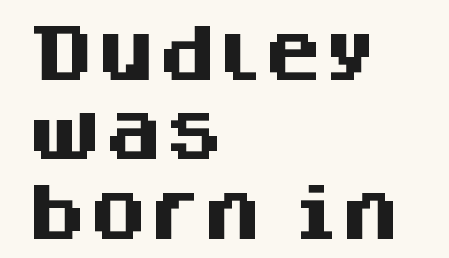
{"serif": "no", "italic": "no", "bold": "yes", "weight": "heavy", "width": "normal", "stroke_contrast": "medium", "x_height": "large", "monospaced": "no", "underline": "no", "align": "left", "line_spacing": "normal", "line_spacing_ratio": 1.3, "letter_spacing": "normal", "letter_spacing_em": 0.0, "glyph_px": 61}
